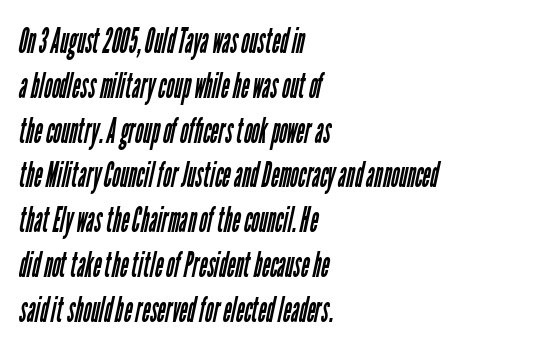
Evenly set lines give the paragraph a standard silhouette. Serif or sans? Sans — the stroke terminals are bare. The string is rendered with underlining switched off. There is no visible air inserted between adjacent glyphs. The rendering anchors every line to the left-hand side.
